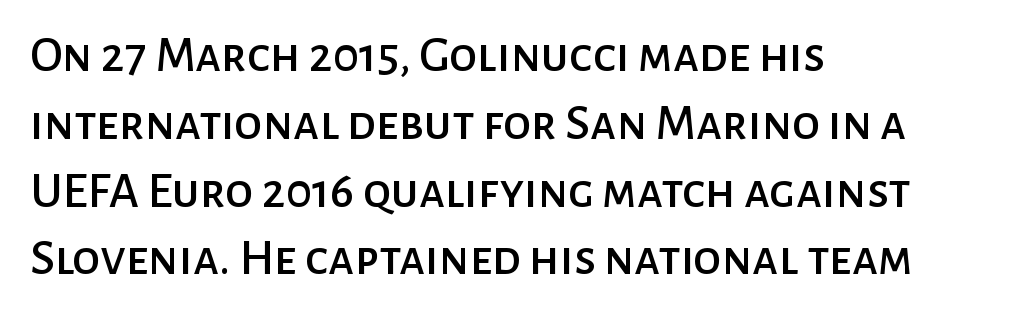
In terms of letterform style, serifs are entirely absent. Do the letters lean? They stand straight. What's the leading like? Ordinary, nothing unusual. This sample uses plain, unmodified letter spacing. Leftover space on each line is placed entirely after the last word.
